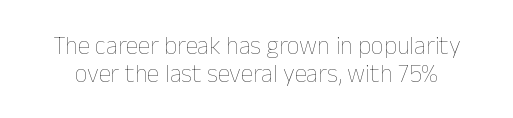
The gap between lines stays unmarked. The rendering uses a small line-height, squeezing the rows. Ink coverage per letter is moderate at most. Nobody touched the tracking dial on this one. Posture: straight, roman, zero tilt.
